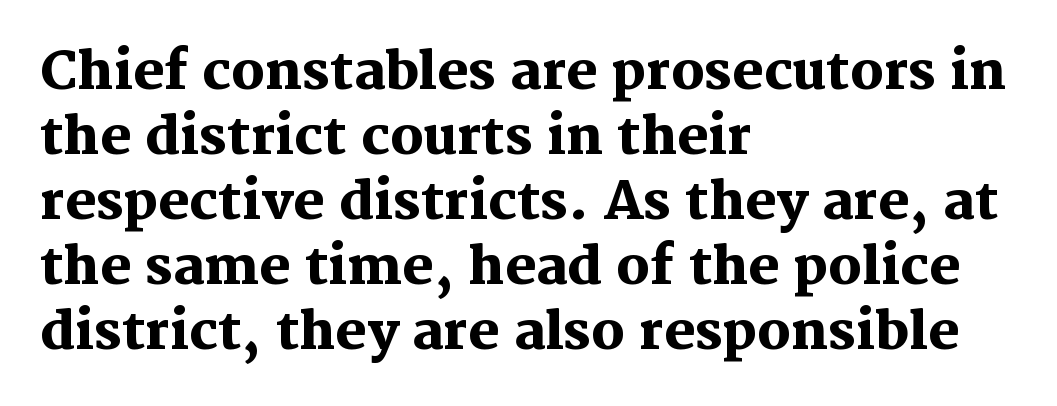
Q: Is the text bold? A: Yes.
Q: Is the text italic (slanted)? A: No, it is upright.
Q: Is the typeface a serif or a sans-serif typeface? A: Serif.
Q: Is the text underlined? A: No.
Q: How is the paragraph aligned? A: Left-aligned.
Q: Is the spacing between letters normal or unusually wide? A: Normal.
Q: Is the spacing between lines tight, normal or loose? A: Normal.
Q: Width (condensed, normal, or wide)? A: Normal.
Q: Stroke contrast? A: Medium.
Q: x-height? A: Medium.
Q: Monospaced? A: No.
